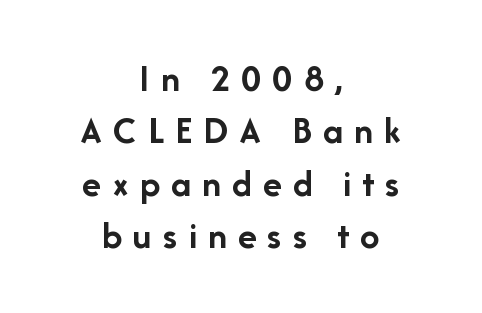
{"serif": "no", "italic": "no", "bold": "yes", "weight": "semibold", "width": "normal", "stroke_contrast": "low", "x_height": "medium", "monospaced": "no", "underline": "no", "align": "center", "line_spacing": "normal", "line_spacing_ratio": 1.34, "letter_spacing": "wide", "letter_spacing_em": 0.28, "glyph_px": 39}
